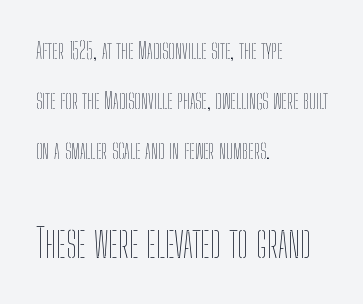
Q: Is the text bold? A: No.
Q: Is the text italic (slanted)? A: No, it is upright.
Q: Is the text underlined? A: No.
Q: How is the paragraph aligned? A: Left-aligned.
Q: Is the spacing between letters normal or unusually wide? A: Normal.
Q: Is the spacing between lines tight, normal or loose? A: Loose.
Q: Which block of text is set in a larger size, the first (top) or the second (bottom)? A: The second (bottom) one.
Q: Width (condensed, normal, or wide)? A: Condensed.
Q: Stroke contrast? A: Low.
Q: x-height? A: Medium.
Q: Monospaced? A: No.
